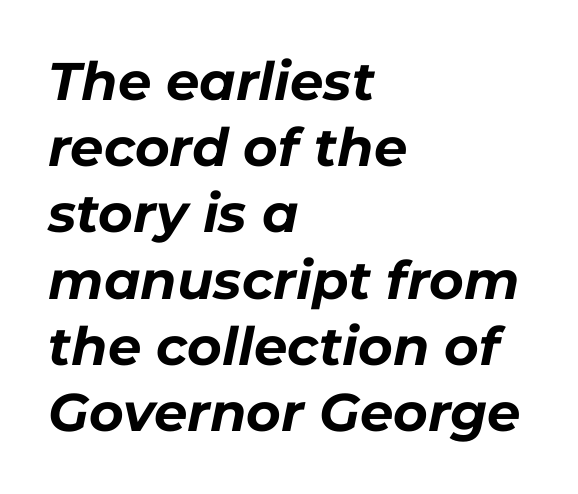
The image shows 53 px bold type, italic (leaning right); set left-aligned, normal line spacing (1.25x), normal letter spacing, not underlined; low stroke contrast and a medium x-height.
